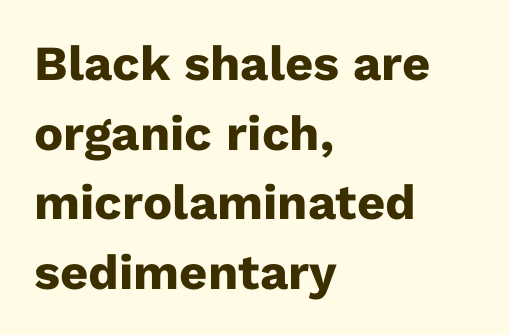
{"serif": "no", "italic": "no", "bold": "yes", "weight": "heavy", "width": "normal", "stroke_contrast": "low", "x_height": "medium", "monospaced": "no", "underline": "no", "align": "left", "line_spacing": "normal", "line_spacing_ratio": 1.42, "letter_spacing": "normal", "letter_spacing_em": 0.0, "glyph_px": 49}
